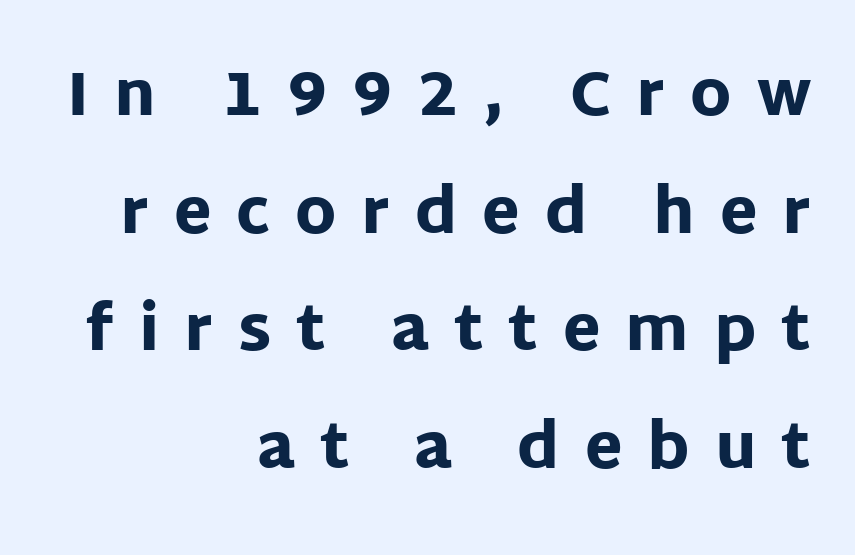
Q: Is the text bold? A: Yes.
Q: Is the text italic (slanted)? A: No, it is upright.
Q: Is the typeface a serif or a sans-serif typeface? A: Sans-serif.
Q: Is the text underlined? A: No.
Q: How is the paragraph aligned? A: Right-aligned.
Q: Is the spacing between letters normal or unusually wide? A: Unusually wide.
Q: Is the spacing between lines tight, normal or loose? A: Loose.
Q: Width (condensed, normal, or wide)? A: Normal.
Q: Stroke contrast? A: Low.
Q: x-height? A: Large.
Q: Monospaced? A: No.
